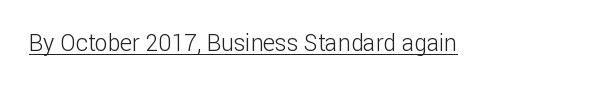
Students, observe the line beneath the letters — that is underlining. You can tell it's not italic because the verticals are truly vertical. Stems here are at most as thick as an everyday book face. Between one letter and the next there's only the usual sliver of space.
